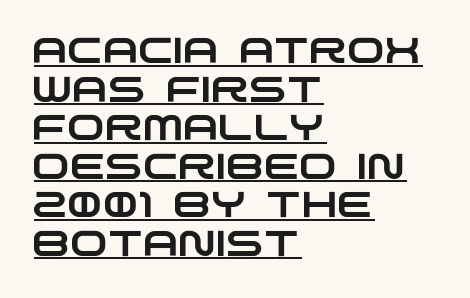
Q: Is the typeface a serif or a sans-serif typeface? A: Sans-serif.
Q: Is the text underlined? A: Yes.
Q: How is the paragraph aligned? A: Left-aligned.
Q: Is the spacing between letters normal or unusually wide? A: Normal.
Q: Is the spacing between lines tight, normal or loose? A: Tight.
Q: Width (condensed, normal, or wide)? A: Wide.
Q: Stroke contrast? A: Low.
Q: x-height? A: Large.
Q: Monospaced? A: No.
